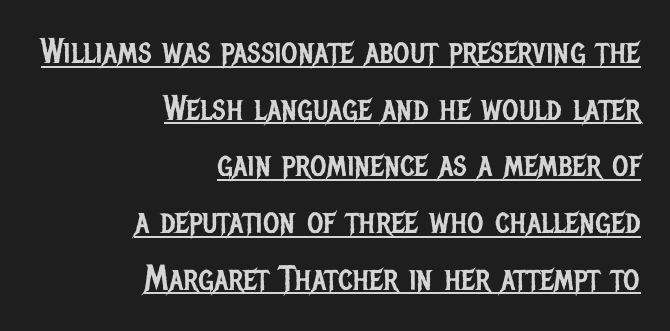
The image shows 35 px regular-weight, condensed sans-serif type, upright; set right-aligned, normal line spacing (1.62x), normal letter spacing, underlined; low stroke contrast and a large x-height.
